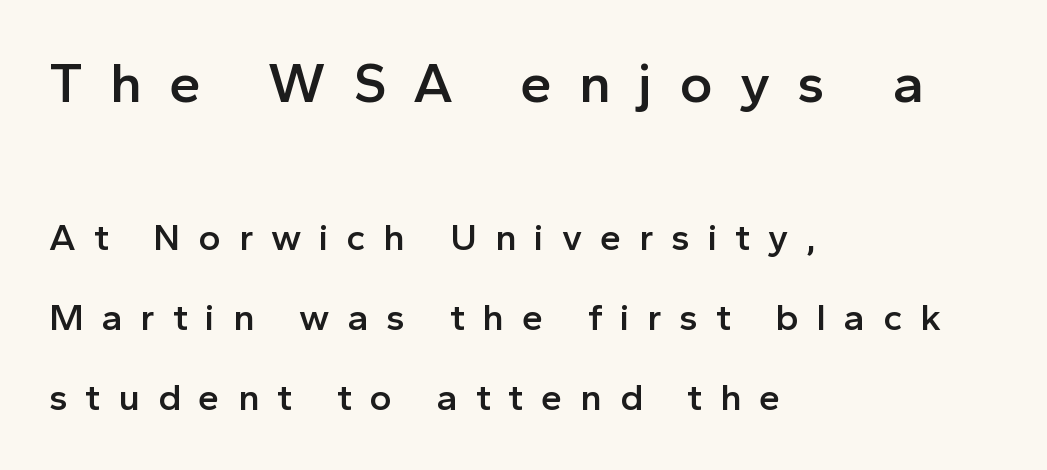
{"serif": "no", "italic": "no", "bold": "semi", "weight": "semibold", "width": "normal", "x_height": "medium", "monospaced": "no", "underline": "no", "align": "left", "line_spacing": "loose", "line_spacing_ratio": 2.11, "letter_spacing": "wide", "letter_spacing_em": 0.47, "larger_block": "first", "size_ratio": 1.5, "glyph_px": 57}
